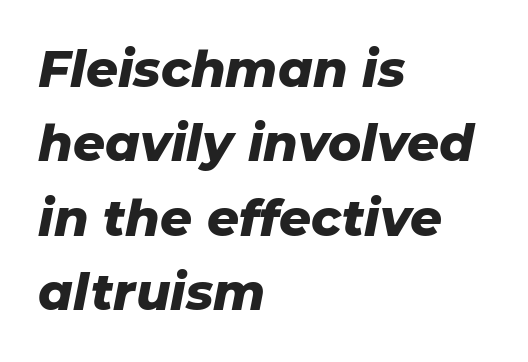
The image shows 50 px heavy type, italic (leaning right); set left-aligned, normal line spacing (1.49x), normal letter spacing, not underlined; low stroke contrast and a medium x-height.
